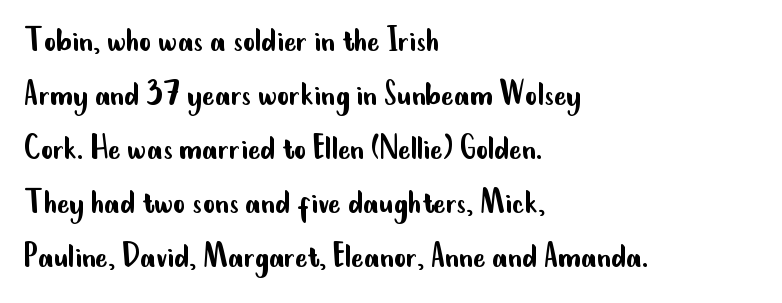
The image shows 37 px regular-weight, condensed sans-serif type, upright; set left-aligned, normal line spacing (1.46x), normal letter spacing, not underlined; low stroke contrast and a small x-height.
